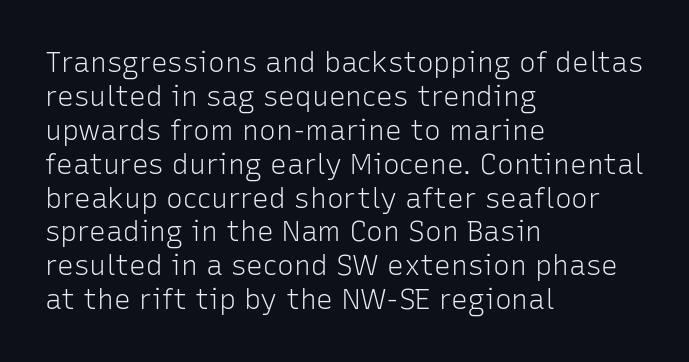
Q: Is the text bold? A: No.
Q: Is the text italic (slanted)? A: No, it is upright.
Q: Is the typeface a serif or a sans-serif typeface? A: Sans-serif.
Q: Is the text underlined? A: No.
Q: How is the paragraph aligned? A: Left-aligned.
Q: Is the spacing between letters normal or unusually wide? A: Normal.
Q: Width (condensed, normal, or wide)? A: Normal.
Q: Stroke contrast? A: Low.
Q: x-height? A: Medium.
Q: Monospaced? A: No.
